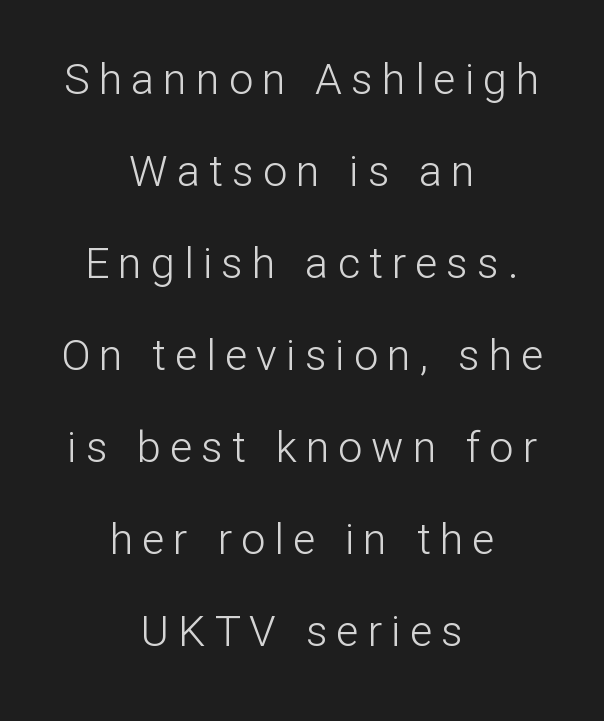
{"serif": "no", "italic": "no", "bold": "no", "weight": "light", "width": "normal", "stroke_contrast": "low", "x_height": "medium", "monospaced": "no", "underline": "no", "align": "center", "line_spacing": "loose", "line_spacing_ratio": 2.14, "letter_spacing": "wide", "letter_spacing_em": 0.21, "glyph_px": 43}
